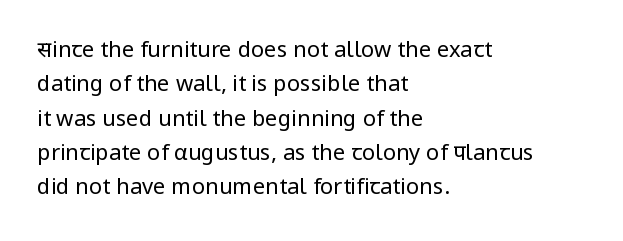
Q: Is the text bold? A: No.
Q: Is the text italic (slanted)? A: No, it is upright.
Q: Is the text underlined? A: No.
Q: How is the paragraph aligned? A: Left-aligned.
Q: Is the spacing between letters normal or unusually wide? A: Normal.
Q: Is the spacing between lines tight, normal or loose? A: Normal.
